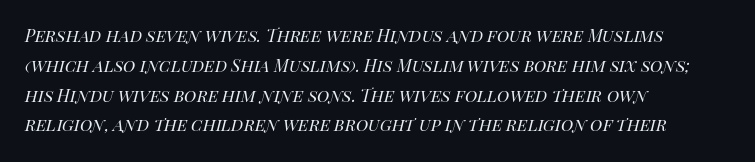
The whole block is typeset with a tilt. Quick note: interline space is typical. Letters have the restrained weight of plain body copy at most. A typesetter would call this zero additional tracking. Caption: multi-line text, flush left, ragged right. Honestly, there is no underline to notice here at all.
